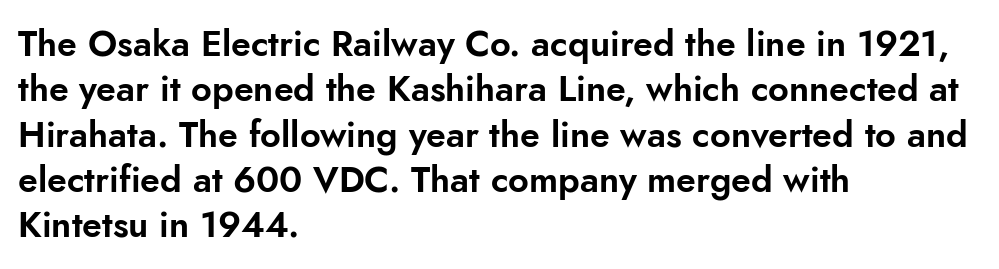
This rendering uses left alignment, leaving the right contour irregular. These lines keep a tight, regular rhythm from letter to letter. The line-height multiplier appears to be the usual default. You can tell it's not italic because the verticals are truly vertical.
